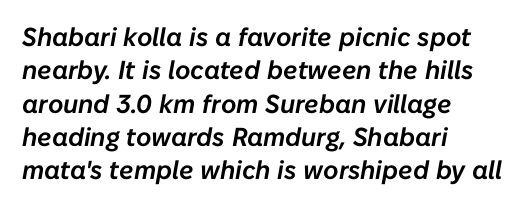
{"italic": "yes", "lean": "right", "slant_degrees": 10, "underline": "no", "align": "left", "line_spacing": "normal", "line_spacing_ratio": 1.28, "letter_spacing": "normal", "letter_spacing_em": 0.0, "glyph_px": 26}
